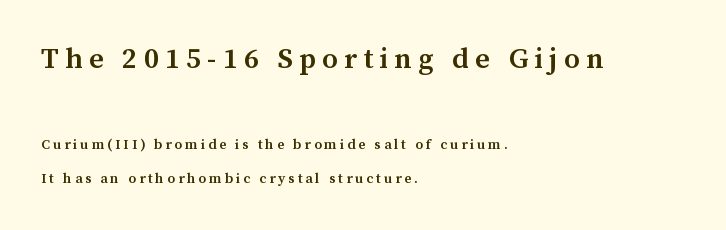
Q: Is the text bold? A: Semi-bold.
Q: Is the text italic (slanted)? A: No, it is upright.
Q: Is the typeface a serif or a sans-serif typeface? A: Serif.
Q: Is the text underlined? A: No.
Q: How is the paragraph aligned? A: Left-aligned.
Q: Is the spacing between letters normal or unusually wide? A: Unusually wide.
Q: Is the spacing between lines tight, normal or loose? A: Loose.
Q: Which block of text is set in a larger size, the first (top) or the second (bottom)? A: The first (top) one.
Q: Width (condensed, normal, or wide)? A: Normal.
Q: Stroke contrast? A: Medium.
Q: x-height? A: Medium.
Q: Monospaced? A: No.
